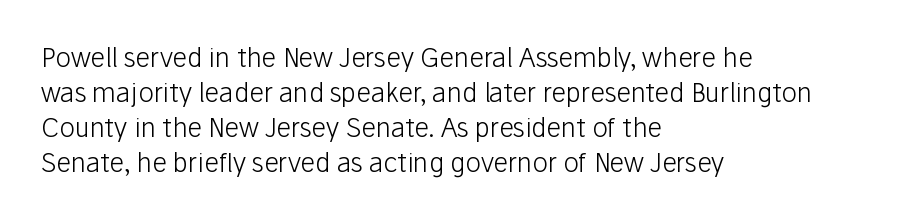
The image shows 26 px text type, upright; set left-aligned, normal line spacing (1.35x), normal letter spacing, not underlined.
